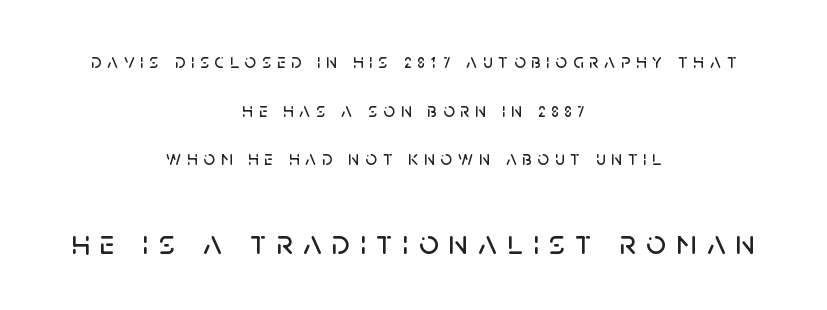
These lines are rendered in a variable-pitch font. In this sample the second text group is rendered at the bigger scale. Unmarked baselines from the first word to the last. It's the straight-up-and-down kind of type. A sans-serif font was chosen for this passage. Compared with a flush-left layout, this one balances lines on the center instead.
